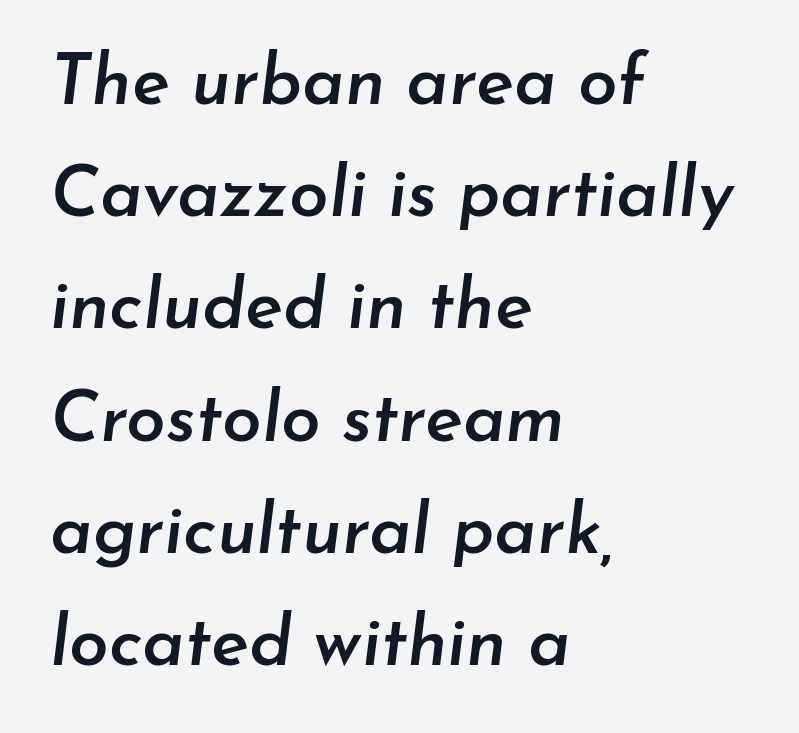
The image shows 71 px semibold type, italic (leaning right); set left-aligned, normal line spacing (1.58x), normal letter spacing, not underlined; low stroke contrast and a small x-height.
